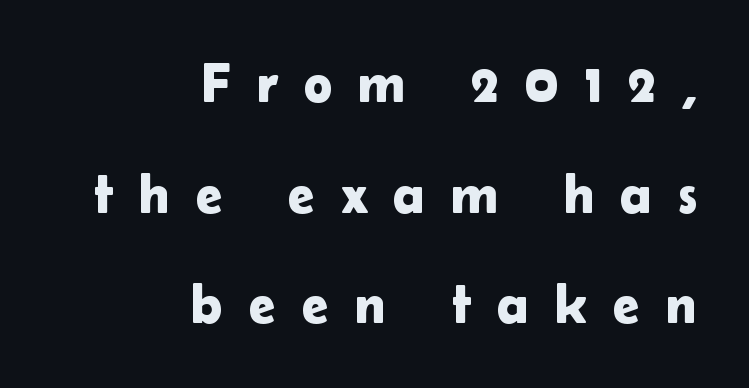
Q: Is the text italic (slanted)? A: No, it is upright.
Q: Is the typeface a serif or a sans-serif typeface? A: Sans-serif.
Q: Is the text underlined? A: No.
Q: How is the paragraph aligned? A: Right-aligned.
Q: Is the spacing between letters normal or unusually wide? A: Unusually wide.
Q: Is the spacing between lines tight, normal or loose? A: Loose.
Q: Width (condensed, normal, or wide)? A: Normal.
Q: Stroke contrast? A: Low.
Q: x-height? A: Medium.
Q: Monospaced? A: No.
